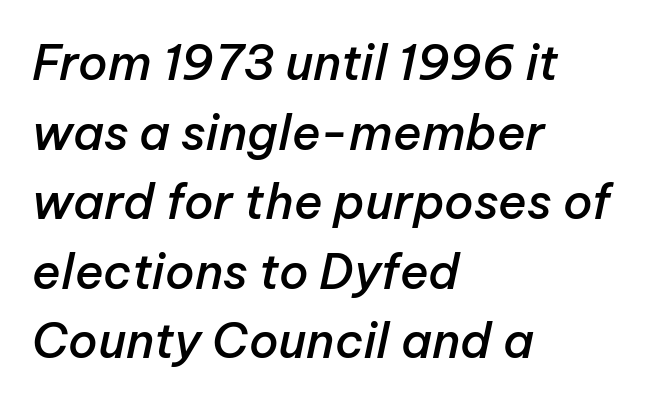
Q: Is the text bold? A: Semi-bold.
Q: Is the text italic (slanted)? A: Yes, it leans right by about 12 degrees.
Q: Is the text underlined? A: No.
Q: How is the paragraph aligned? A: Left-aligned.
Q: Is the spacing between letters normal or unusually wide? A: Normal.
Q: Is the spacing between lines tight, normal or loose? A: Normal.
Q: Width (condensed, normal, or wide)? A: Normal.
Q: Stroke contrast? A: Low.
Q: x-height? A: Medium.
Q: Monospaced? A: No.
